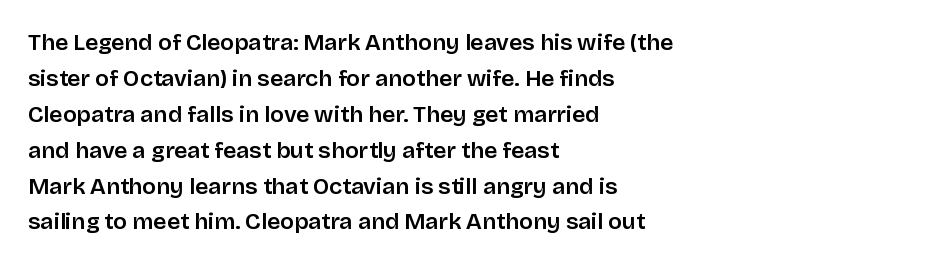
{"italic": "no", "underline": "no", "align": "left", "line_spacing": "normal", "line_spacing_ratio": 1.56, "letter_spacing": "normal", "letter_spacing_em": 0.0, "glyph_px": 23}
